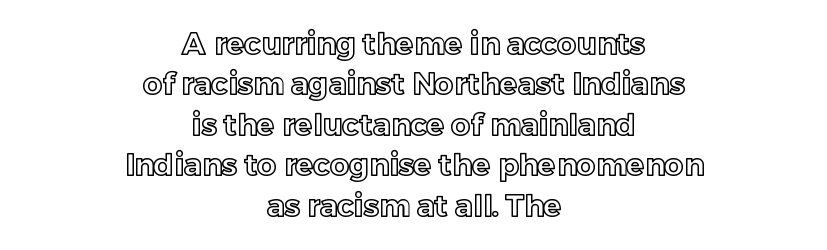
The image shows 30 px text type, upright; set centered, normal line spacing (1.35x), normal letter spacing, not underlined; a medium x-height.
